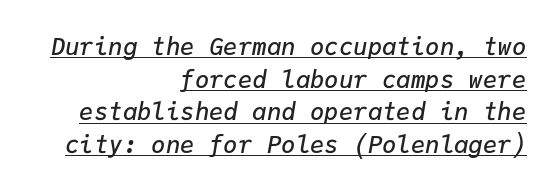
Q: Is the text bold? A: Semi-bold.
Q: Is the text italic (slanted)? A: Yes, it leans right by about 9 degrees.
Q: Is the text underlined? A: Yes.
Q: How is the paragraph aligned? A: Right-aligned.
Q: Is the spacing between letters normal or unusually wide? A: Normal.
Q: Is the spacing between lines tight, normal or loose? A: Normal.
